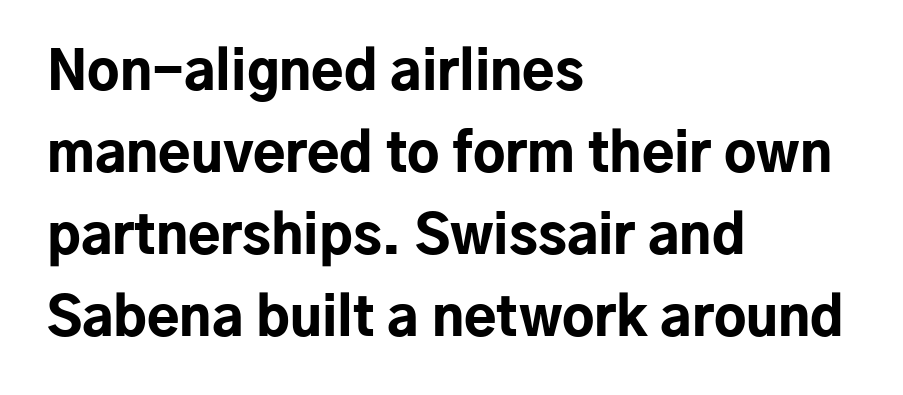
Q: Is the text bold? A: Yes.
Q: Is the text italic (slanted)? A: No, it is upright.
Q: Is the typeface a serif or a sans-serif typeface? A: Sans-serif.
Q: Is the text underlined? A: No.
Q: How is the paragraph aligned? A: Left-aligned.
Q: Is the spacing between letters normal or unusually wide? A: Normal.
Q: Is the spacing between lines tight, normal or loose? A: Normal.
Q: Width (condensed, normal, or wide)? A: Normal.
Q: Stroke contrast? A: Low.
Q: x-height? A: Medium.
Q: Monospaced? A: No.
